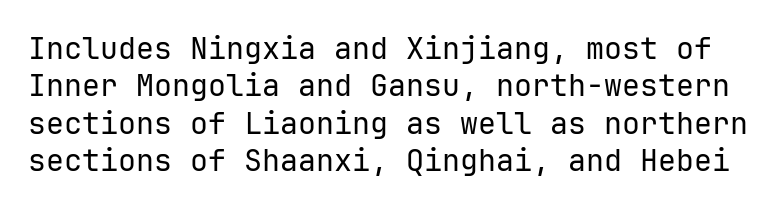
Letters have the restrained weight of plain body copy at most. A sans-serif font was chosen for this passage. The space beneath each line is pristine and unruled. How would I describe the line gaps? Plain and ordinary.
